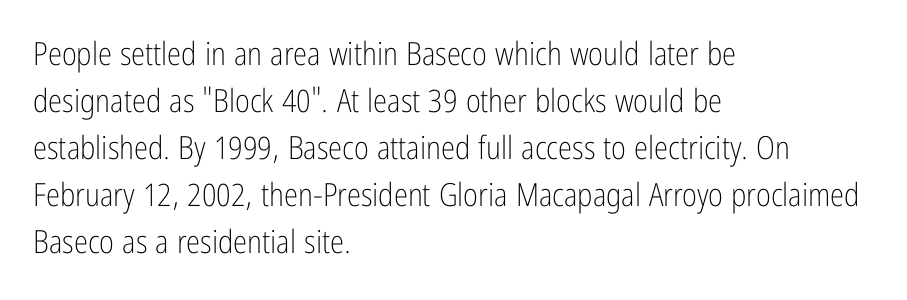
The image shows 32 px light, condensed sans-serif type, upright; set left-aligned, normal line spacing (1.47x), normal letter spacing, not underlined; low stroke contrast and a medium x-height.
